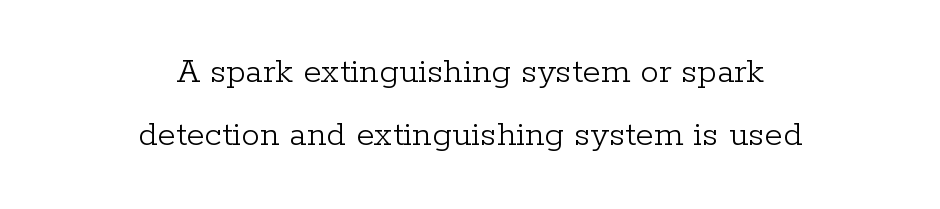
Q: Is the text bold? A: No.
Q: Is the text italic (slanted)? A: No, it is upright.
Q: Is the typeface a serif or a sans-serif typeface? A: Serif.
Q: Is the text underlined? A: No.
Q: How is the paragraph aligned? A: Centered.
Q: Is the spacing between letters normal or unusually wide? A: Normal.
Q: Width (condensed, normal, or wide)? A: Normal.
Q: Stroke contrast? A: Low.
Q: x-height? A: Medium.
Q: Monospaced? A: No.
